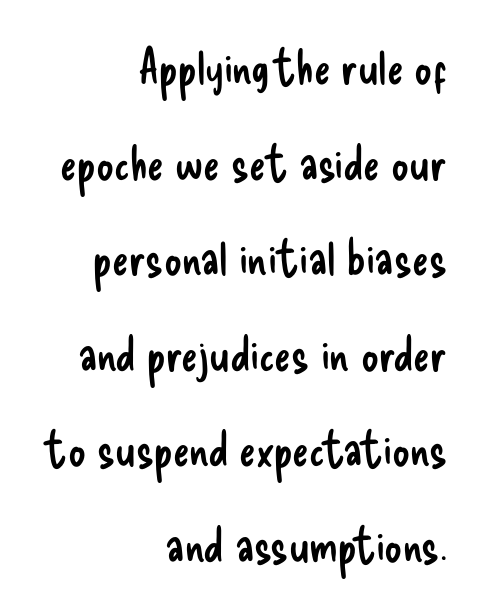
{"serif": "no", "italic": "no", "bold": "no", "weight": "regular", "width": "condensed", "stroke_contrast": "low", "x_height": "small", "monospaced": "no", "underline": "no", "align": "right", "line_spacing": "loose", "line_spacing_ratio": 1.95, "letter_spacing": "normal", "letter_spacing_em": 0.0, "glyph_px": 49}
